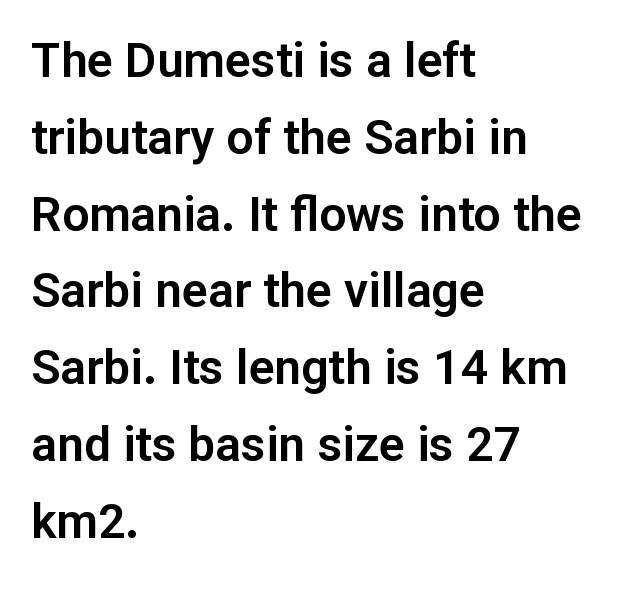
The typography opts for an upright posture over an oblique one. Tracking value appears to be zero — textbook default spacing. Whoever set this chose a conventional vertical rhythm. Each line starts at the same left margin while the right side varies. Clear beneath every line of the passage. These lines are composed in type without serifs.
